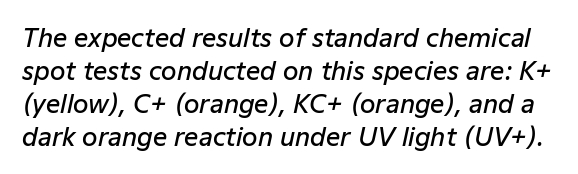
The image shows 25 px text type, italic (leaning right); set normal line spacing (1.32x), normal letter spacing, not underlined.
